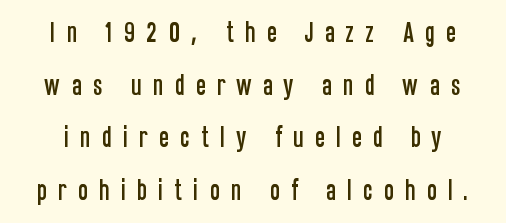
The image shows 23 px text type, upright; set loose line spacing (2.29x), unusually wide letter spacing (+0.47 em), not underlined.
